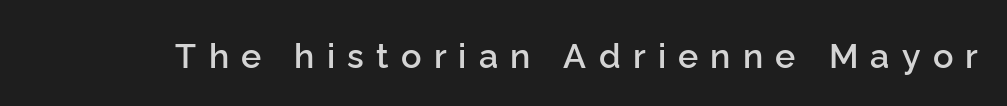
Q: Is the text bold? A: Semi-bold.
Q: Is the text italic (slanted)? A: No, it is upright.
Q: Is the typeface a serif or a sans-serif typeface? A: Sans-serif.
Q: Is the text underlined? A: No.
Q: Is the spacing between letters normal or unusually wide? A: Unusually wide.
Q: Width (condensed, normal, or wide)? A: Normal.
Q: Stroke contrast? A: Low.
Q: x-height? A: Medium.
Q: Monospaced? A: No.
